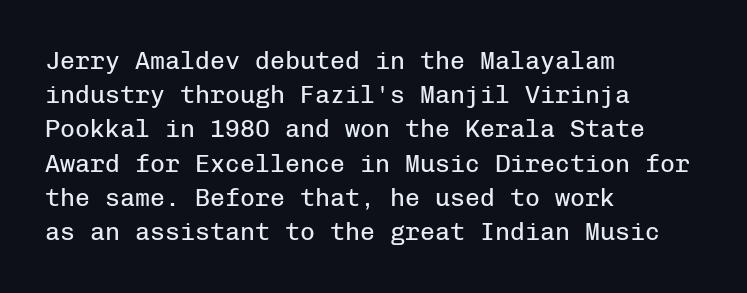
The image shows 25 px text type, upright; set left-aligned, normal line spacing (1.37x), normal letter spacing, not underlined.
